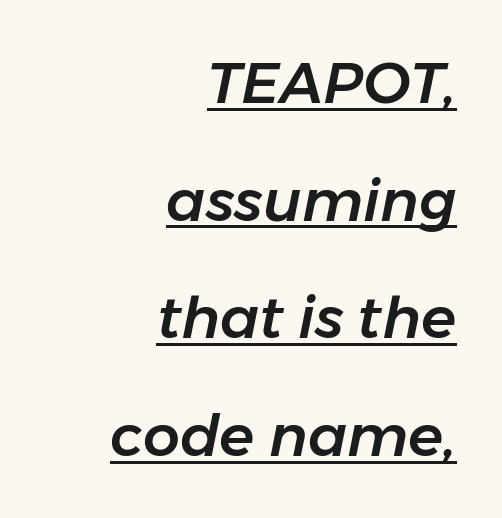
The image shows 58 px text type, italic (leaning right); set right-aligned, loose line spacing (2.03x), normal letter spacing, underlined; low stroke contrast and a medium x-height.
